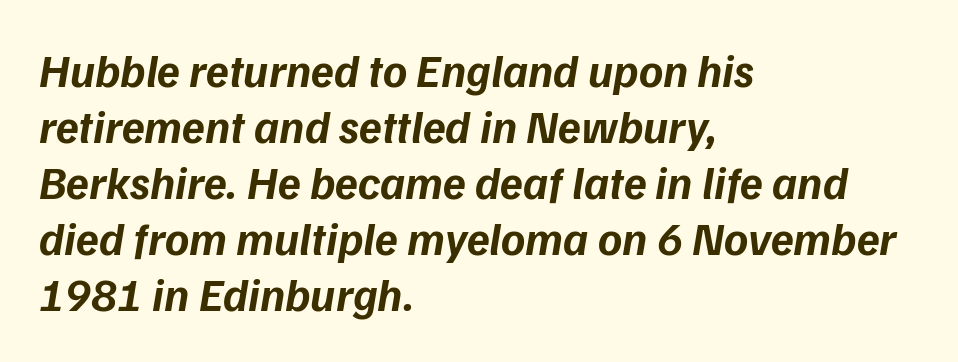
The image shows 46 px bold type, italic (leaning right); set left-aligned, line spacing 1.22x, normal letter spacing, not underlined; low stroke contrast and a medium x-height.
